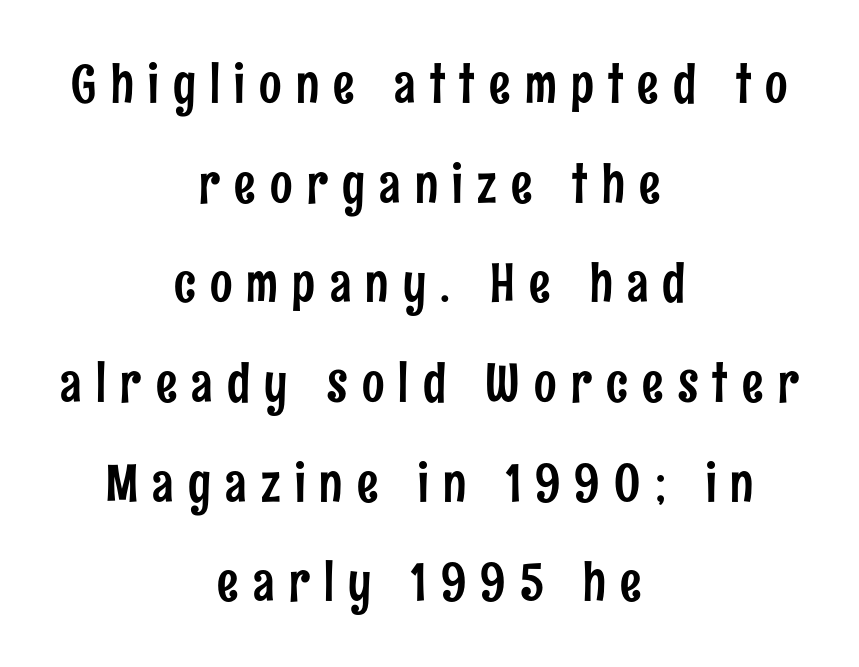
Q: Is the text italic (slanted)? A: No, it is upright.
Q: Is the typeface a serif or a sans-serif typeface? A: Sans-serif.
Q: Is the text underlined? A: No.
Q: How is the paragraph aligned? A: Centered.
Q: Is the spacing between letters normal or unusually wide? A: Unusually wide.
Q: Width (condensed, normal, or wide)? A: Condensed.
Q: Stroke contrast? A: Low.
Q: x-height? A: Medium.
Q: Monospaced? A: No.
